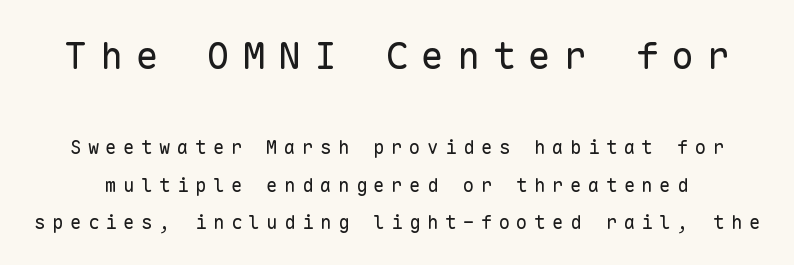
Letterform terminals end flat and unadorned throughout the passage. The block of text is sparse from top to bottom, with ample space between rows. Is the lower block the larger one? No — the upper block carries the bigger type. A typesetter would call this monospace, since all characters share one set width. The type is letterspaced generously, with wide tracking. Ordinary non-slanted type is in use.
